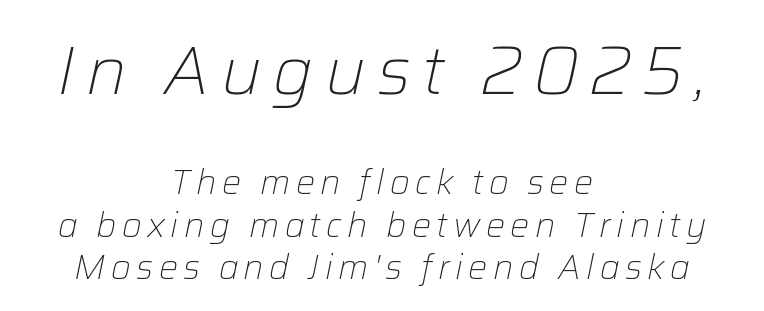
{"italic": "yes", "lean": "right", "slant_degrees": 12, "bold": "no", "weight": "light", "width": "normal", "stroke_contrast": "low", "x_height": "medium", "monospaced": "no", "underline": "no", "align": "center", "line_spacing": "normal", "line_spacing_ratio": 1.25, "larger_block": "first", "size_ratio": 2.0, "glyph_px": 68}
